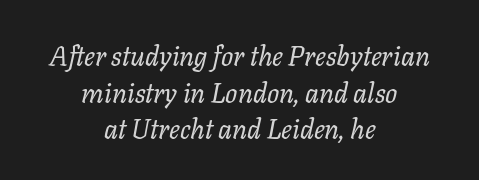
Q: Is the text bold? A: No.
Q: Is the text italic (slanted)? A: Yes, it leans right by about 11 degrees.
Q: Is the text underlined? A: No.
Q: How is the paragraph aligned? A: Centered.
Q: Is the spacing between letters normal or unusually wide? A: Normal.
Q: Is the spacing between lines tight, normal or loose? A: Normal.
